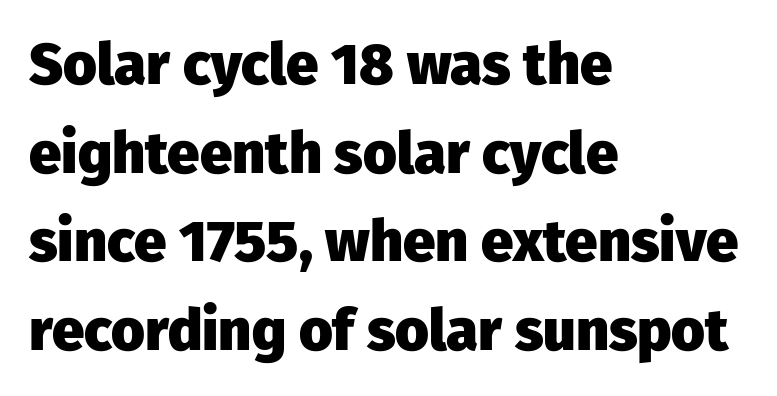
The image shows 58 px heavy sans-serif type, upright; set left-aligned, normal line spacing (1.53x), normal letter spacing, not underlined; low stroke contrast and a medium x-height.
